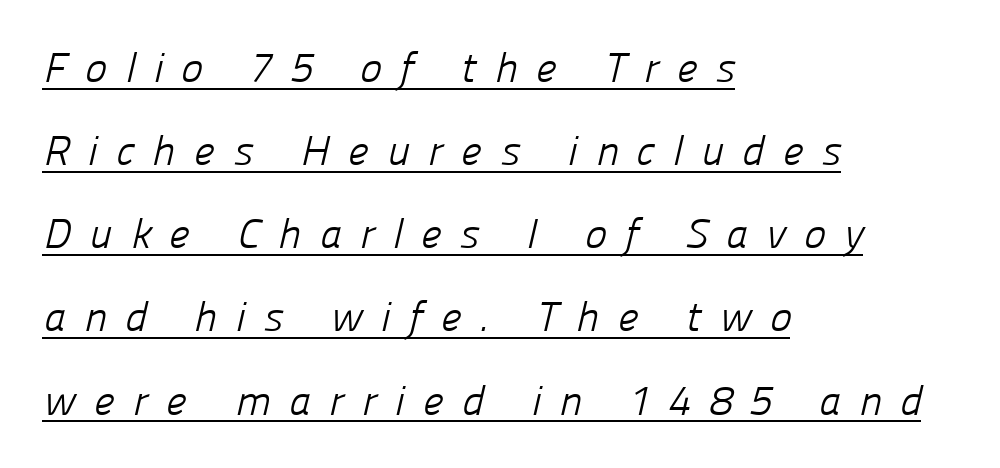
Q: Is the text bold? A: No.
Q: Is the typeface a serif or a sans-serif typeface? A: Sans-serif.
Q: Is the text underlined? A: Yes.
Q: How is the paragraph aligned? A: Left-aligned.
Q: Is the spacing between letters normal or unusually wide? A: Unusually wide.
Q: Is the spacing between lines tight, normal or loose? A: Loose.
Q: Width (condensed, normal, or wide)? A: Normal.
Q: Stroke contrast? A: Low.
Q: x-height? A: Medium.
Q: Monospaced? A: No.
